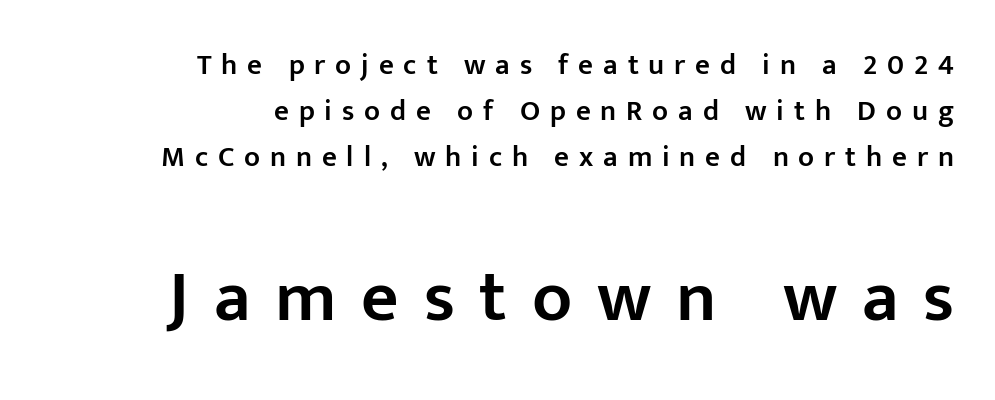
{"serif": "no", "italic": "no", "bold": "semi", "weight": "semibold", "width": "normal", "stroke_contrast": "low", "x_height": "medium", "monospaced": "no", "underline": "no", "align": "right", "line_spacing": "normal", "line_spacing_ratio": 1.58, "letter_spacing": "wide", "letter_spacing_em": 0.34, "larger_block": "second", "size_ratio": 2.52, "glyph_px": 73}
